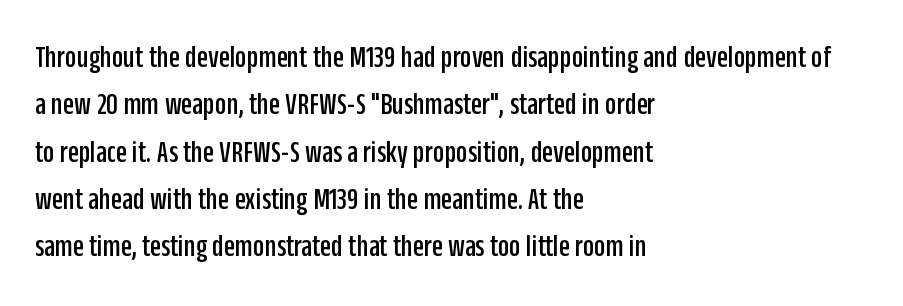
The image shows 32 px condensed sans-serif type, upright; set left-aligned, normal line spacing (1.48x), normal letter spacing, not underlined; low stroke contrast and a large x-height.
